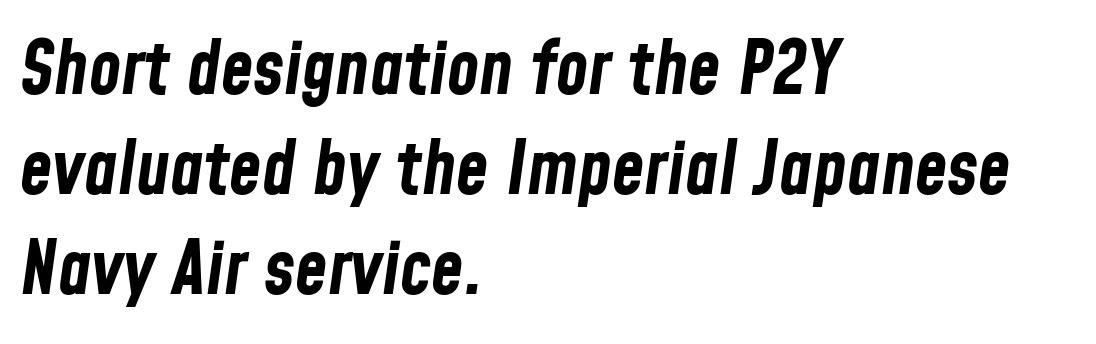
Beneath every word, the page is bare. The text carries the slant typical of an italic or oblique font. The face used here is rendered with its standard letterfit. These lines are rendered in a variable-pitch font.
